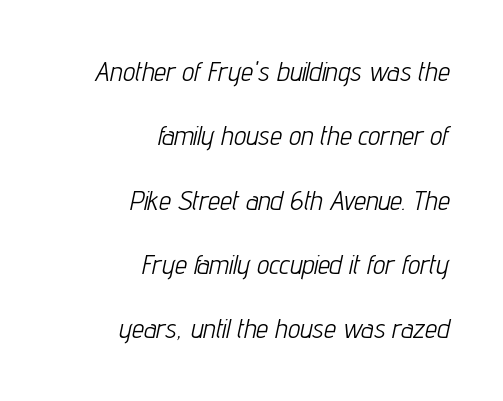
Q: Is the text bold? A: No.
Q: Is the text italic (slanted)? A: Yes, it leans right by about 12 degrees.
Q: Is the text underlined? A: No.
Q: How is the paragraph aligned? A: Right-aligned.
Q: Is the spacing between letters normal or unusually wide? A: Normal.
Q: Is the spacing between lines tight, normal or loose? A: Loose.
